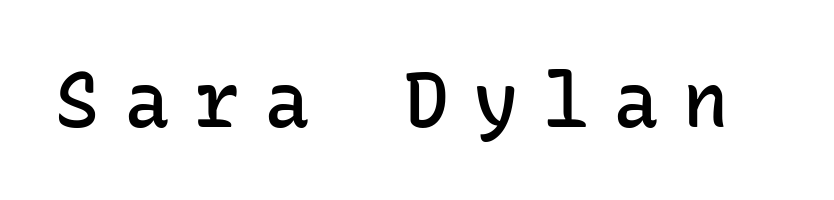
{"serif": "no", "italic": "no", "bold": "semi", "weight": "semibold", "width": "normal", "stroke_contrast": "low", "x_height": "medium", "monospaced": "yes", "underline": "no", "letter_spacing": "wide", "letter_spacing_em": 0.32, "glyph_px": 76}
